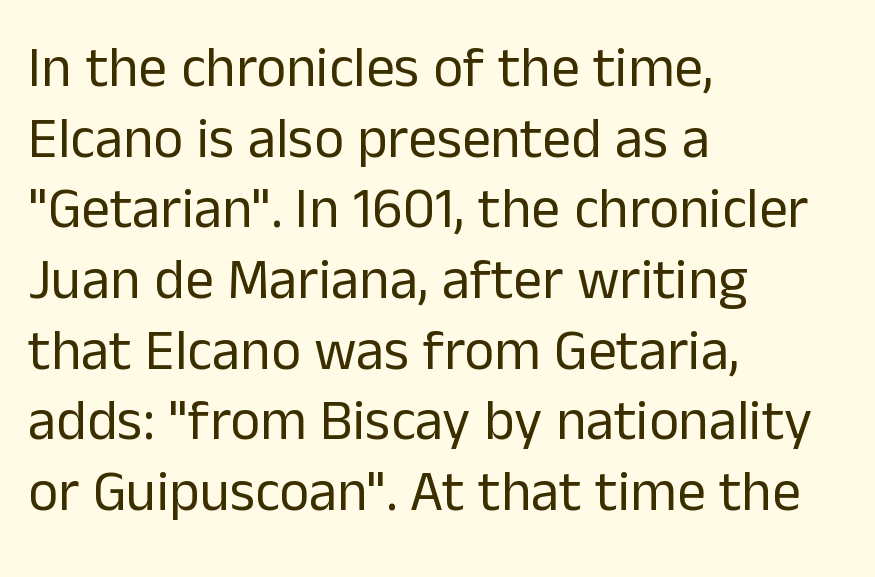
Q: Is the text bold? A: No.
Q: Is the text italic (slanted)? A: No, it is upright.
Q: Is the typeface a serif or a sans-serif typeface? A: Sans-serif.
Q: Is the text underlined? A: No.
Q: How is the paragraph aligned? A: Left-aligned.
Q: Is the spacing between letters normal or unusually wide? A: Normal.
Q: Width (condensed, normal, or wide)? A: Normal.
Q: Stroke contrast? A: Low.
Q: x-height? A: Medium.
Q: Monospaced? A: No.
